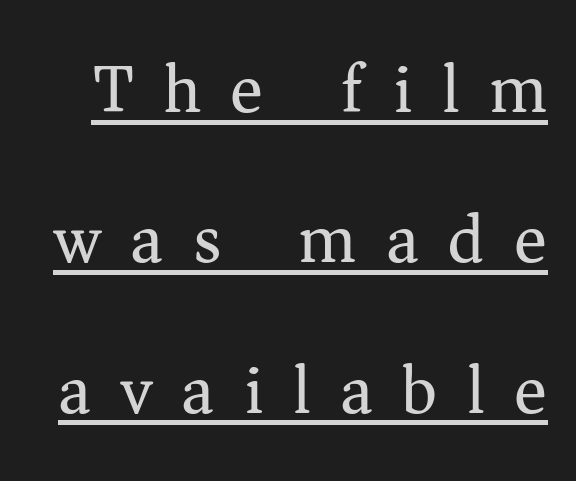
Q: Is the text bold? A: No.
Q: Is the text italic (slanted)? A: No, it is upright.
Q: Is the typeface a serif or a sans-serif typeface? A: Serif.
Q: Is the text underlined? A: Yes.
Q: Is the spacing between letters normal or unusually wide? A: Unusually wide.
Q: Is the spacing between lines tight, normal or loose? A: Loose.
Q: Width (condensed, normal, or wide)? A: Normal.
Q: Stroke contrast? A: Medium.
Q: x-height? A: Medium.
Q: Monospaced? A: No.
